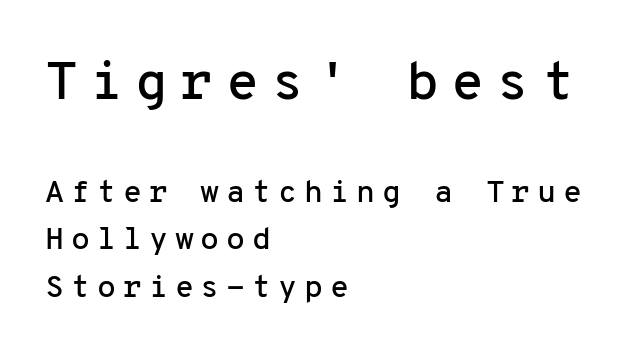
Descenders are the only things crossing below the line. These lines have a slow, spaced-out rhythm from letter to letter. Fixed-width glyphs throughout — classic coding-font behaviour. Examine the stroke ends and you'll find no serifs. Character size in the leading block exceeds that of the trailing block.
